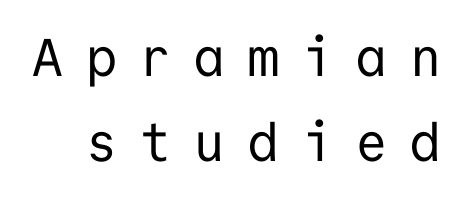
The image shows 53 px regular-weight sans-serif type, upright, monospaced; set normal line spacing (1.61x), unusually wide letter spacing (+0.44 em), not underlined; low stroke contrast and a medium x-height.
